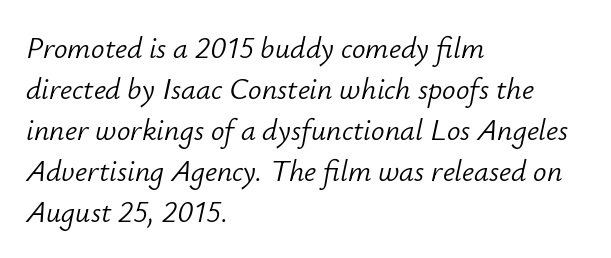
The image shows 30 px light type, italic (leaning right); set left-aligned, normal line spacing (1.37x), normal letter spacing, not underlined; low stroke contrast and a small x-height.
